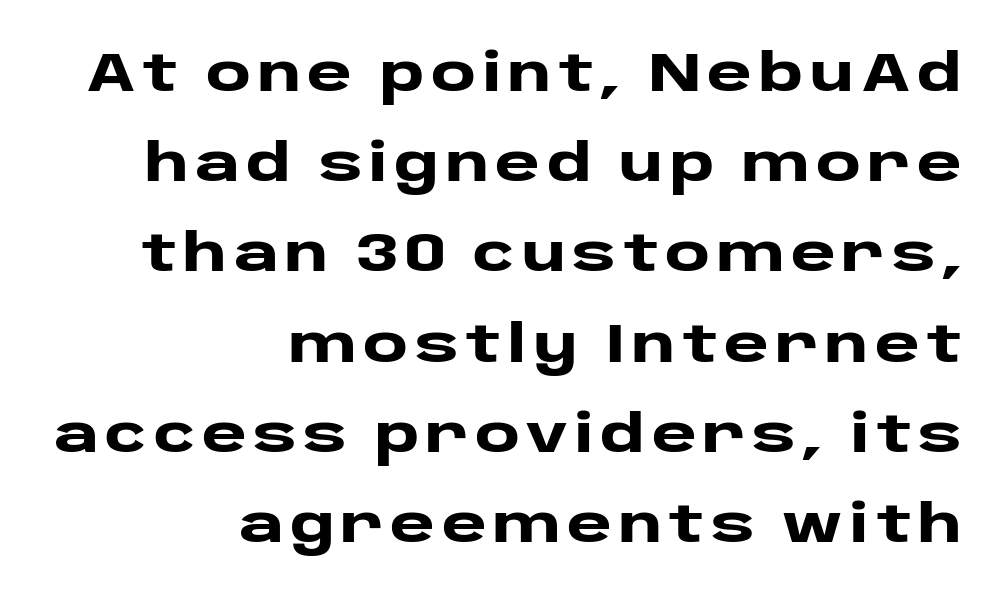
Q: Is the text bold? A: Yes.
Q: Is the text italic (slanted)? A: No, it is upright.
Q: Is the typeface a serif or a sans-serif typeface? A: Sans-serif.
Q: Is the text underlined? A: No.
Q: How is the paragraph aligned? A: Right-aligned.
Q: Is the spacing between lines tight, normal or loose? A: Normal.
Q: Width (condensed, normal, or wide)? A: Wide.
Q: Stroke contrast? A: Low.
Q: x-height? A: Large.
Q: Monospaced? A: No.
